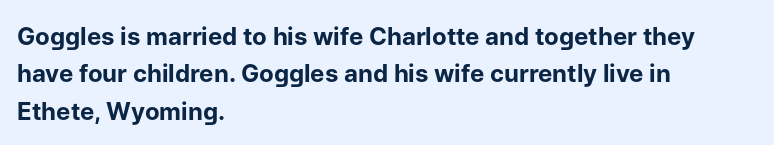
The image shows 24 px bold type, upright; set left-aligned, normal line spacing (1.56x), normal letter spacing, not underlined.
